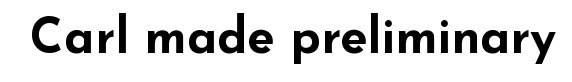
The image shows 49 px bold, wide sans-serif type, upright; set normal letter spacing, not underlined; low stroke contrast and a small x-height.
